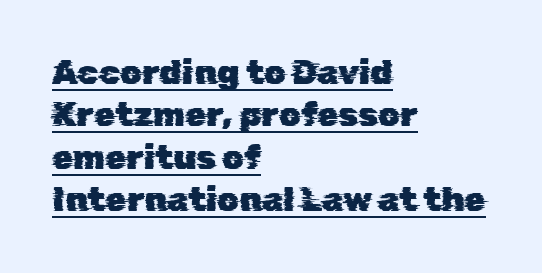
The image shows 34 px sans-serif type; set left-aligned, normal line spacing (1.25x), normal letter spacing, underlined; low stroke contrast and a medium x-height.
